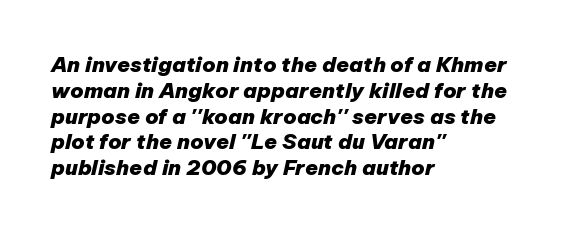
Notice how the stems are inclined rather than vertical — that's the hallmark of italics. As a designer I'd log this as weight 700, bold. Students, note that the glyphs here touch the page at normal intervals. The compositor pushed each line to the left boundary.
